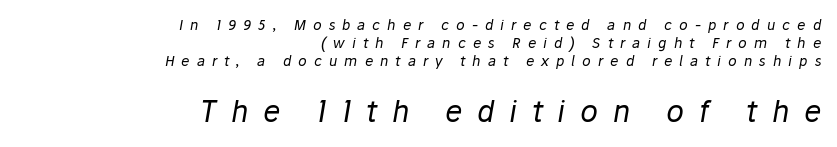
The image shows 29 px regular-weight type, italic (leaning right); set right-aligned, normal line spacing (1.29x), unusually wide letter spacing (+0.5 em), not underlined; the second (bottom) block is 2.07x larger; low stroke contrast and a medium x-height.
